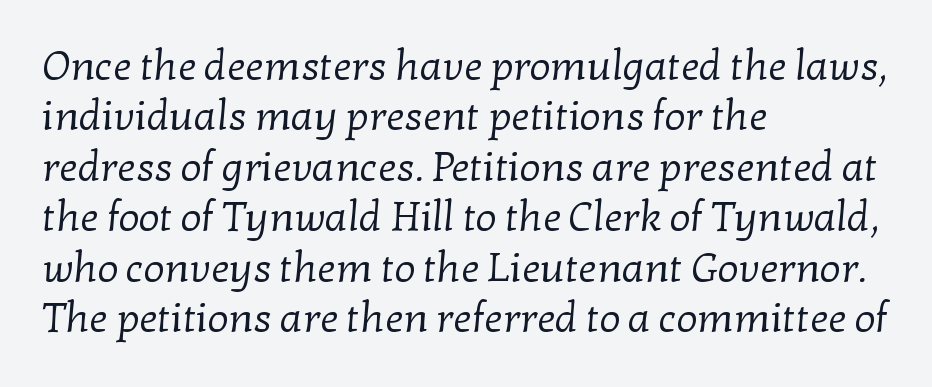
The image shows 41 px regular-weight serif type; set left-aligned, line spacing 1.23x, normal letter spacing, not underlined; low stroke contrast and a medium x-height.
